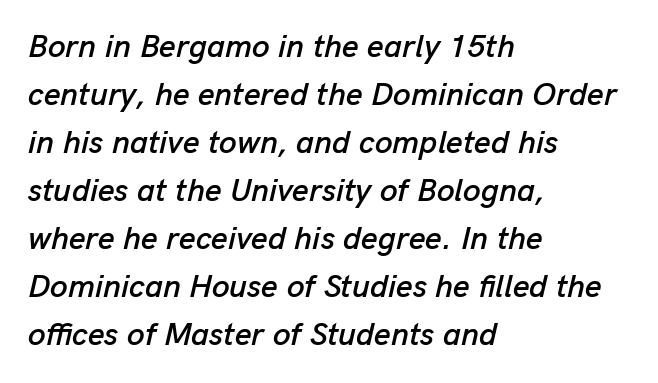
The image shows 32 px text type, italic (leaning right); set left-aligned, normal line spacing (1.5x), normal letter spacing, not underlined; low stroke contrast and a medium x-height.
